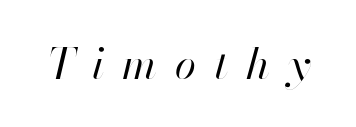
The image shows 43 px regular-weight type, italic (leaning right); set unusually wide letter spacing (+0.42 em), not underlined; high stroke contrast and a small x-height.
